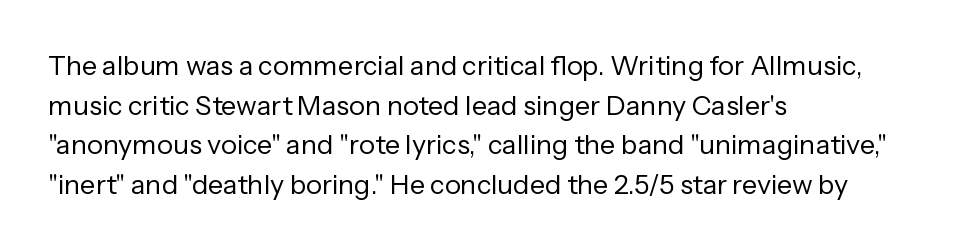
Notice how descenders clear the ascenders below comfortably — that's standard leading. Inter-character spacing is left at the font's built-in metrics. Bare-footed words on every line. The strokes are not fattened; the text isn't bold. A student would call this left alignment; a typographer would say flush left, rag right.
